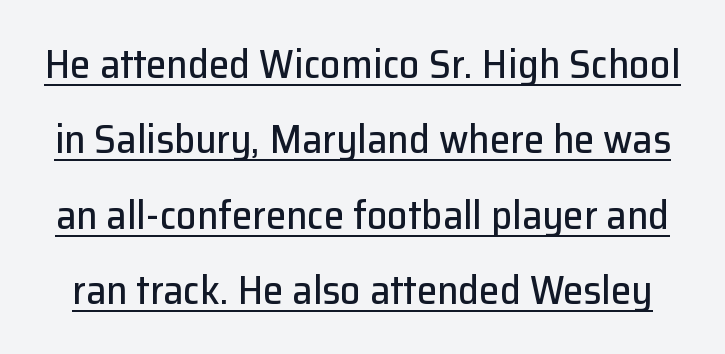
Q: Is the text italic (slanted)? A: No, it is upright.
Q: Is the typeface a serif or a sans-serif typeface? A: Sans-serif.
Q: Is the text underlined? A: Yes.
Q: Is the spacing between letters normal or unusually wide? A: Normal.
Q: Width (condensed, normal, or wide)? A: Normal.
Q: Stroke contrast? A: Low.
Q: x-height? A: Medium.
Q: Monospaced? A: No.
